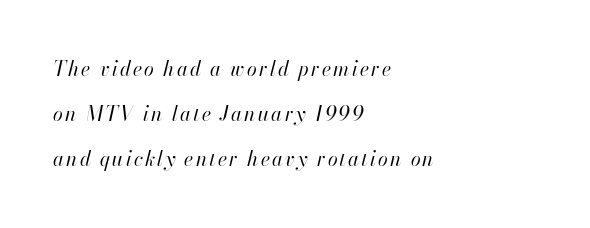
The image shows 20 px text type, italic (leaning right); set left-aligned, loose line spacing (2.26x), not underlined.
